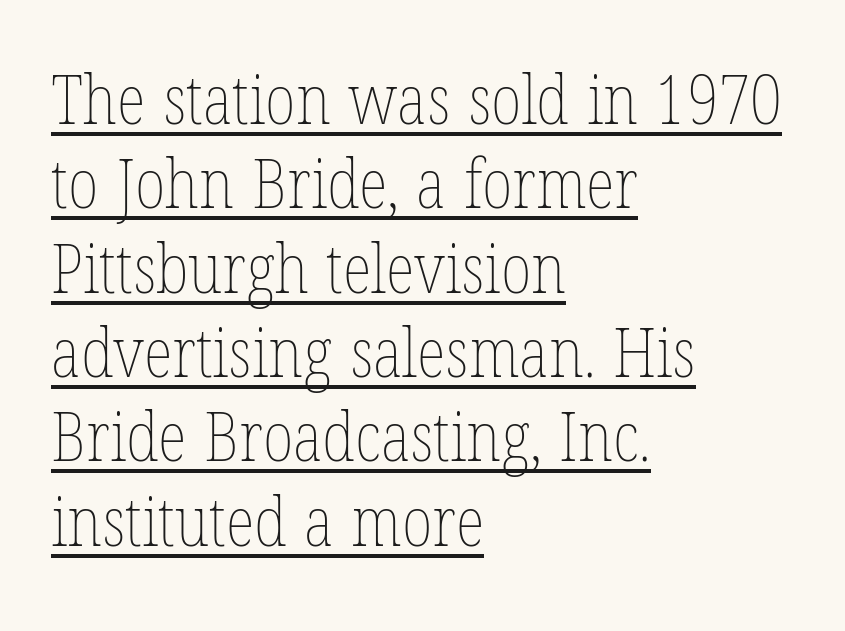
The lines in this sample share a left origin and differ only in where they stop. Stroke mass is kept to a normal reading level or below. The letters sit at their default tracking, neither squeezed nor spread. You could not count columns in this text — the font is proportionally spaced. The axis of the letterforms is exactly vertical.
